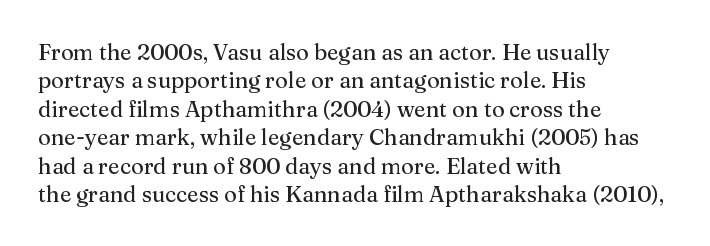
Q: Is the text italic (slanted)? A: No, it is upright.
Q: Is the text underlined? A: No.
Q: How is the paragraph aligned? A: Left-aligned.
Q: Is the spacing between letters normal or unusually wide? A: Normal.
Q: Is the spacing between lines tight, normal or loose? A: Normal.
